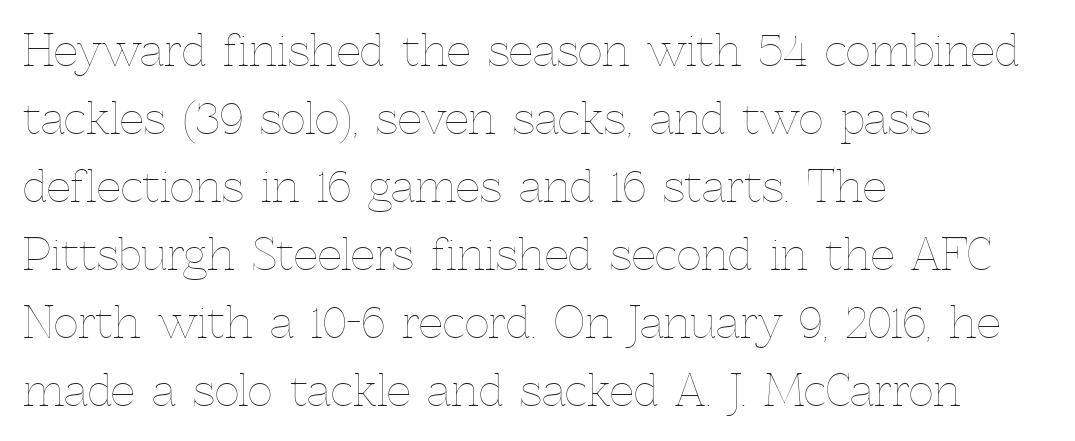
The image shows 43 px thin type, upright; set left-aligned, normal line spacing (1.58x), normal letter spacing, not underlined; a medium x-height.
